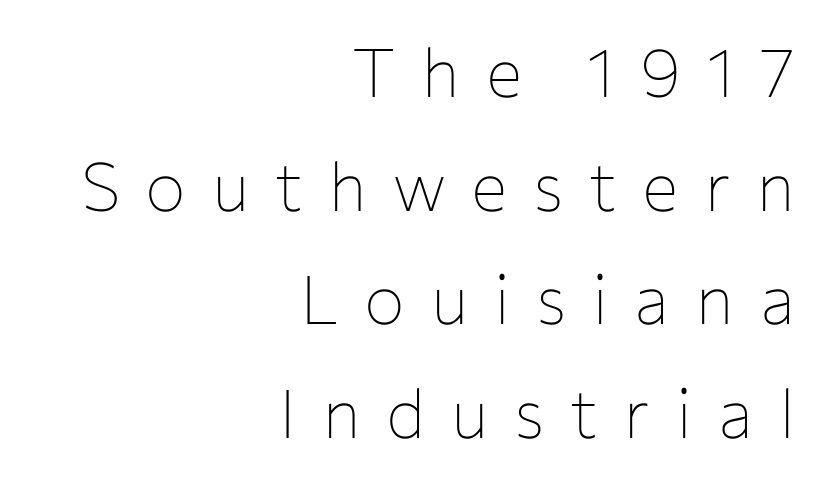
{"serif": "no", "italic": "no", "bold": "no", "weight": "thin", "width": "normal", "stroke_contrast": "low", "x_height": "medium", "monospaced": "no", "underline": "no", "align": "right", "line_spacing": "normal", "line_spacing_ratio": 1.67, "letter_spacing": "wide", "letter_spacing_em": 0.38, "glyph_px": 68}
